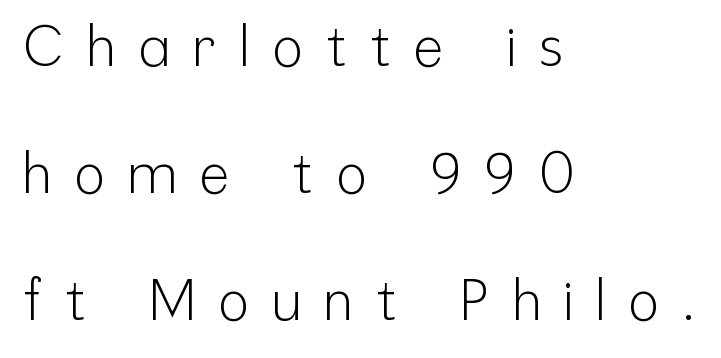
Any mark beneath the type? The region is blank. Nope, not italic — everything's standing straight. The rendering uses a large line-height, opening up the rows. This is sans-serif lettering, the kind often seen on screens and signage. A typesetter would call this proportional, since set widths differ per character. Glyph-to-glyph distance is far greater than everyday printed text.
